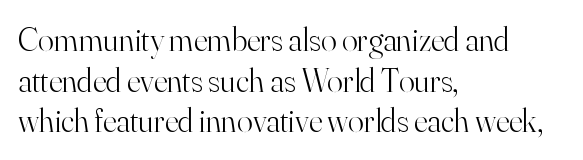
Q: Is the text bold? A: No.
Q: Is the text italic (slanted)? A: No, it is upright.
Q: Is the typeface a serif or a sans-serif typeface? A: Serif.
Q: Is the text underlined? A: No.
Q: How is the paragraph aligned? A: Left-aligned.
Q: Is the spacing between letters normal or unusually wide? A: Normal.
Q: Width (condensed, normal, or wide)? A: Normal.
Q: Stroke contrast? A: High.
Q: x-height? A: Small.
Q: Monospaced? A: No.
